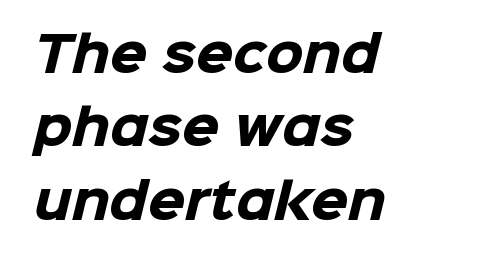
{"serif": "no", "bold": "yes", "weight": "heavy", "width": "normal", "stroke_contrast": "low", "x_height": "medium", "monospaced": "no", "underline": "no", "align": "left", "line_spacing": "normal", "line_spacing_ratio": 1.53, "letter_spacing": "normal", "letter_spacing_em": 0.0, "glyph_px": 48}
